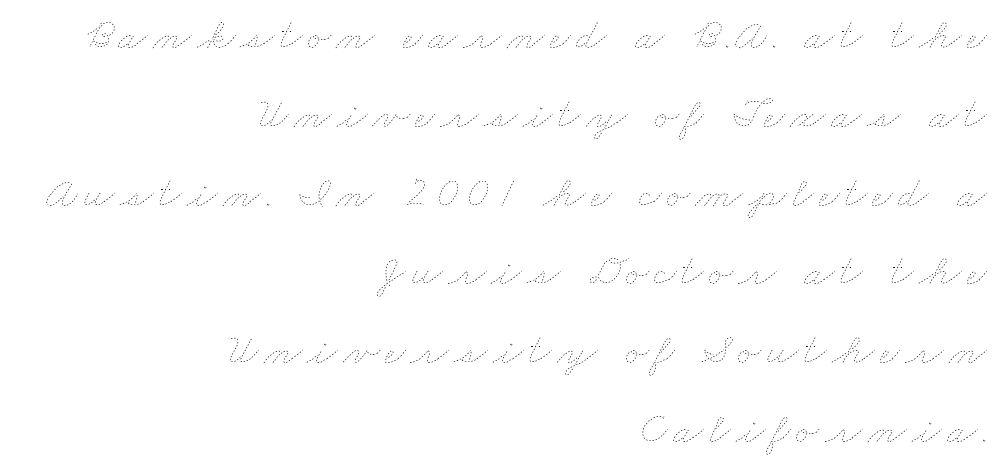
The image shows 44 px thin, wide type; set right-aligned, line spacing 1.79x, not underlined; low stroke contrast and a small x-height.
